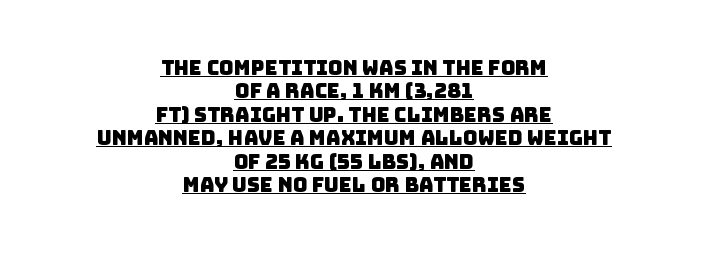
The image shows 20 px text type; set centered, line spacing 1.17x, normal letter spacing, underlined.
